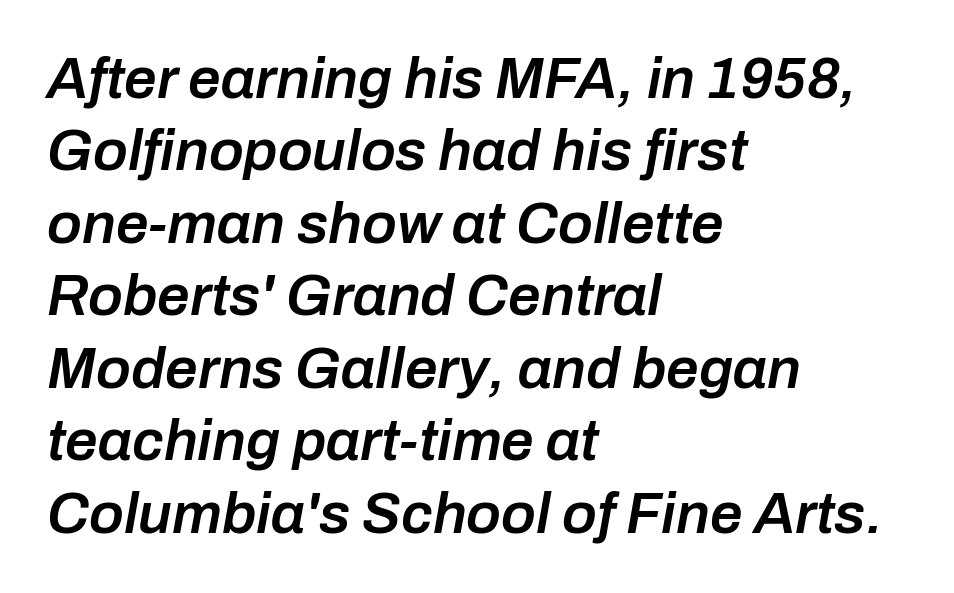
Q: Is the text bold? A: Semi-bold.
Q: Is the text italic (slanted)? A: Yes, it leans right by about 10 degrees.
Q: Is the text underlined? A: No.
Q: How is the paragraph aligned? A: Left-aligned.
Q: Is the spacing between letters normal or unusually wide? A: Normal.
Q: Is the spacing between lines tight, normal or loose? A: Normal.
Q: Width (condensed, normal, or wide)? A: Normal.
Q: Stroke contrast? A: Low.
Q: x-height? A: Medium.
Q: Monospaced? A: No.
